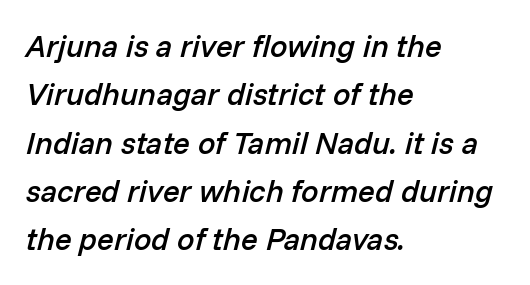
The image shows 31 px semibold type, italic (leaning right); set left-aligned, normal line spacing (1.56x), normal letter spacing, not underlined; low stroke contrast and a medium x-height.
